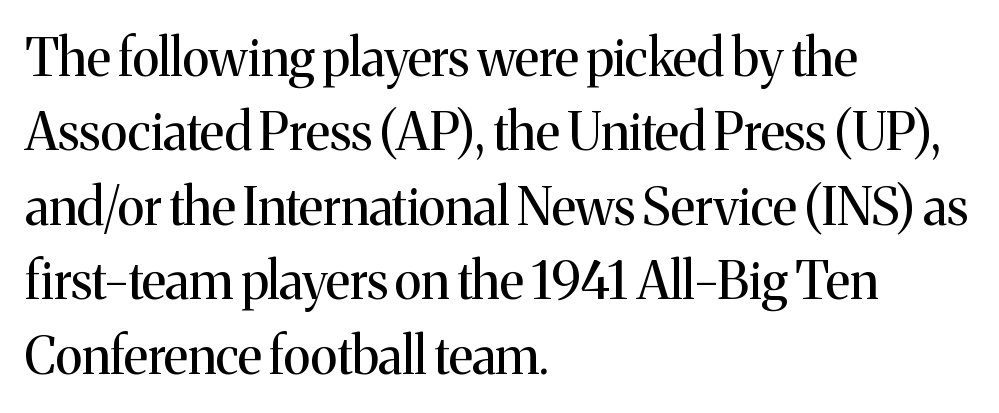
The image shows 51 px regular-weight serif type, upright; set left-aligned, normal line spacing (1.46x), normal letter spacing, not underlined; medium stroke contrast and a medium x-height.
